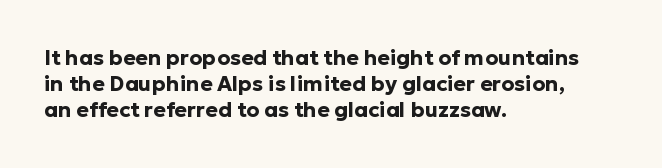
Does the weight exceed regular? Yes, all the way to bold. A typesetter would mark this as roman, not italic. The glyphs are unaccompanied by any horizontal stroke below them. Interline gaps are of average width in this sample. The horizontal fit of the characters is conventional and even.
